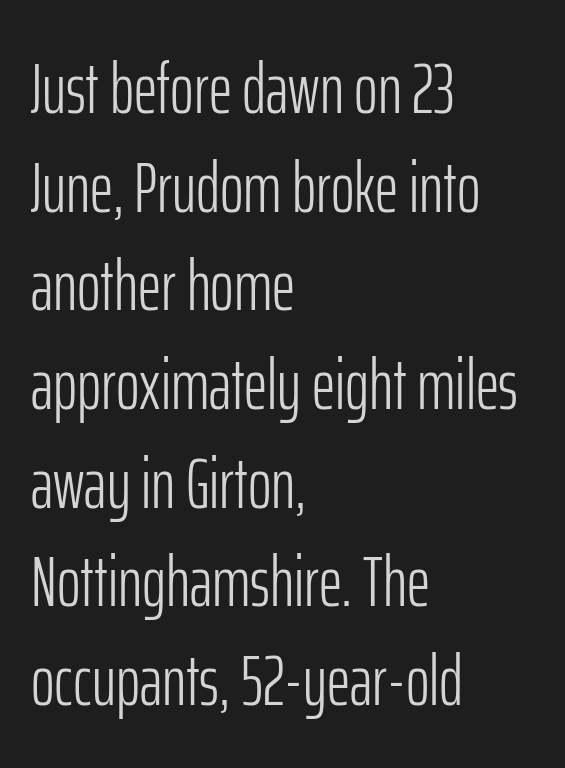
The foot of each line stays bare and open. Proportional: the letters do not fall into vertical columns. Line starts are locked; line ends wander. Summary of weight: not heavy and not bold. Stroke terminals: plain, sans-serif. The block of text has a typical density, with ordinary space between rows.
